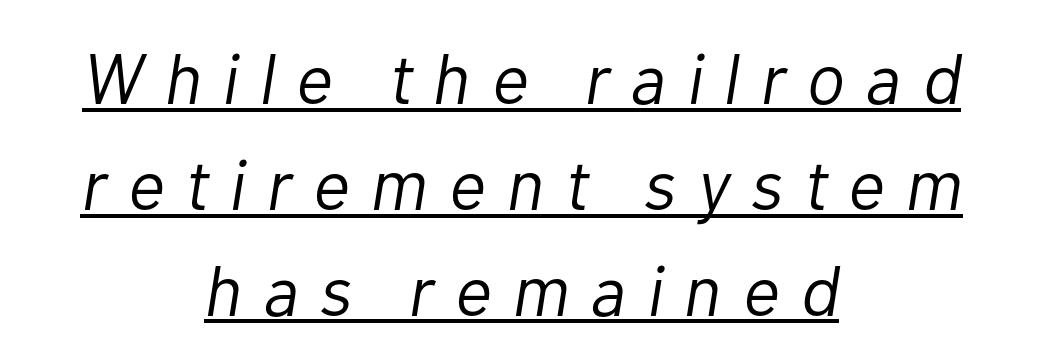
The image shows 71 px light type, italic (leaning right); set centered, normal line spacing (1.49x), unusually wide letter spacing (+0.3 em), underlined; low stroke contrast and a medium x-height.
